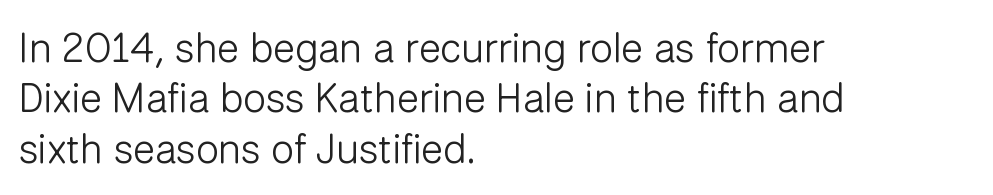
One-word summary of the alignment: left. These lines are rendered in a variable-pitch font. Spacing between characters is what you'd get straight out of the box. Summary of weight: not heavy and not bold. Ordinary non-slanted type is in use. Look at the bottom of the vertical strokes: they stop flat, with no serifs.
